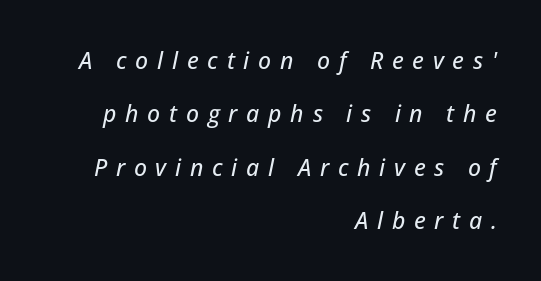
The letters are slanted; this is an italic face. Short note: letters widely spaced. Decoration check: the copy has no underline. The lines in this sample share a right terminus and differ only in where they begin. The rendering uses a large line-height, opening up the rows.
